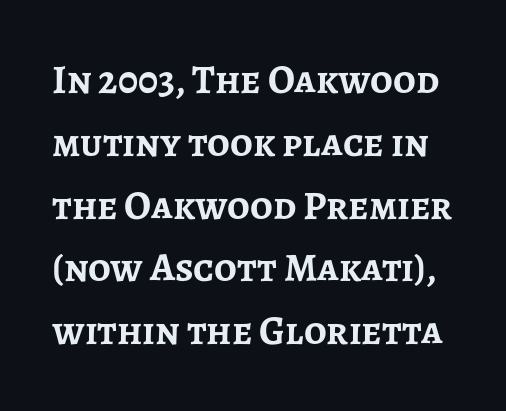
The image shows 40 px semibold sans-serif type, upright; set normal line spacing (1.57x), normal letter spacing, not underlined; low stroke contrast and a medium x-height.
